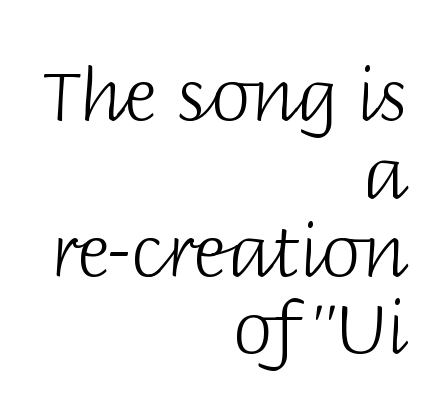
{"serif": "no", "italic": "no", "bold": "no", "weight": "light", "width": "normal", "stroke_contrast": "low", "x_height": "large", "monospaced": "no", "underline": "no", "align": "right", "line_spacing": "tight", "line_spacing_ratio": 1.08, "letter_spacing": "normal", "letter_spacing_em": 0.0, "glyph_px": 72}
